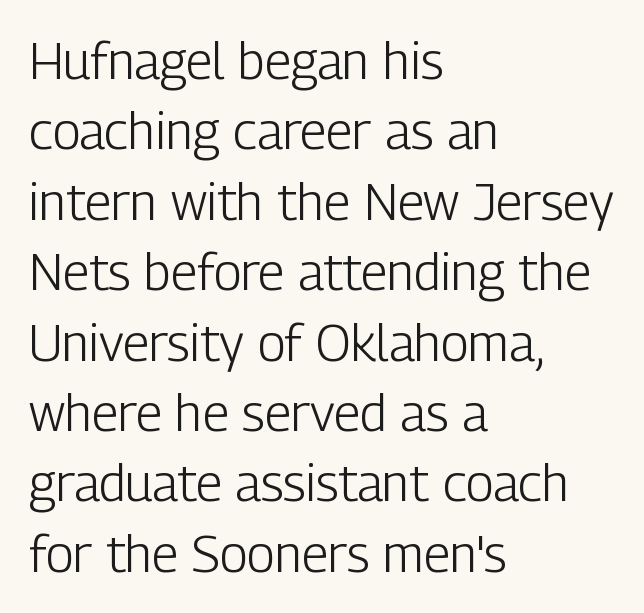
In terms of posture, this sample is upright. Bare-footed words on every line. Spacing verdict: proportional, widths tailored to each character. Does the copy run flush right? No — it runs flush left. The passage shown is typeset with a sans-serif family. The line texture is even and compact thanks to regular tracking.
